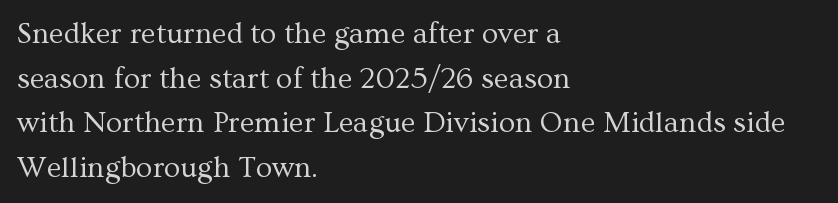
{"serif": "yes", "italic": "no", "bold": "no", "weight": "regular", "width": "normal", "stroke_contrast": "medium", "x_height": "medium", "monospaced": "no", "underline": "no", "align": "left", "line_spacing": "normal", "line_spacing_ratio": 1.49, "letter_spacing": "normal", "letter_spacing_em": 0.0, "glyph_px": 30}
